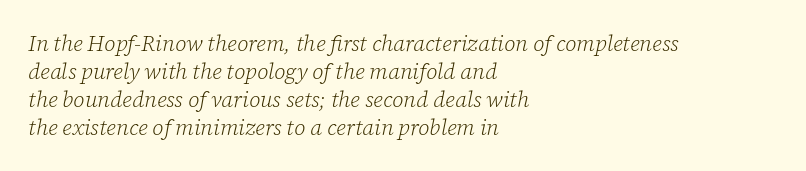
These glyphs show unthickened strokes, regular width or finer. Characters are canted at an angle relative to the baseline's perpendicular. The rendering anchors every line to the left-hand side. Leading matches the norm, producing a regular column. The passage shown has conventional tracking throughout. Quick note: underline off.
